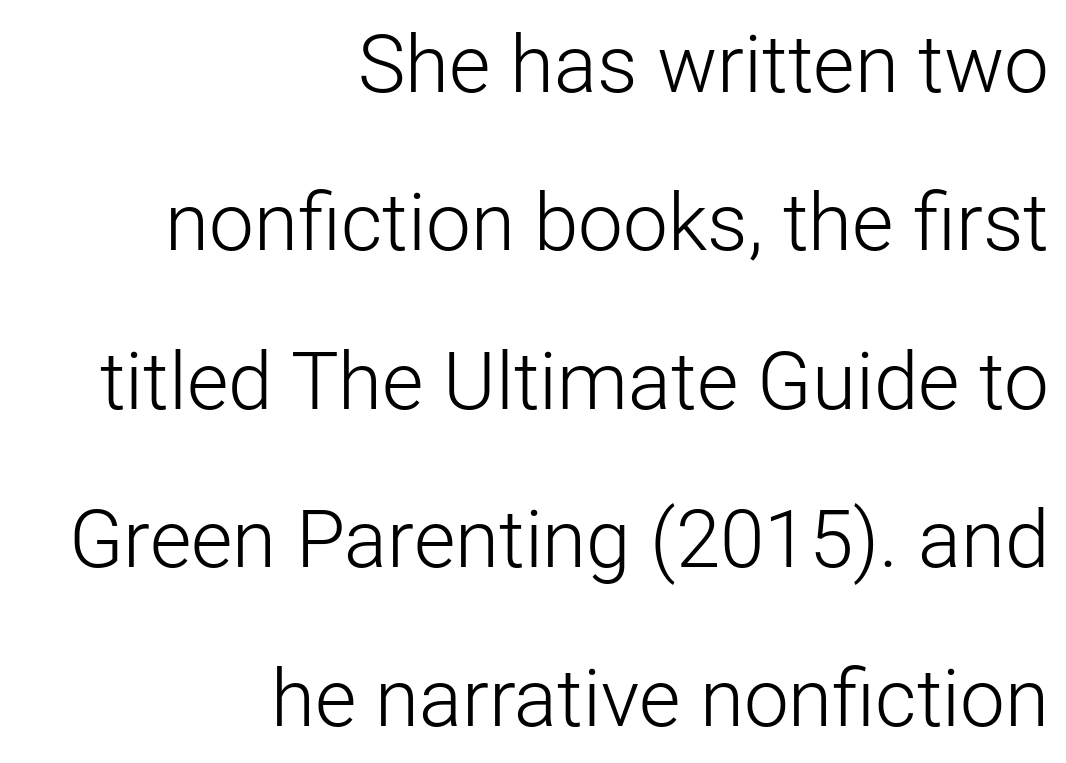
The image shows 80 px light sans-serif type, upright; set right-aligned, loose line spacing (1.98x), normal letter spacing, not underlined; low stroke contrast and a medium x-height.
